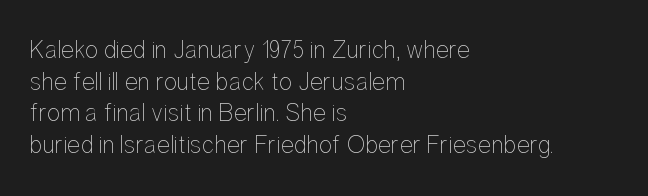
{"italic": "no", "bold": "no", "underline": "no", "align": "left", "line_spacing": "normal", "line_spacing_ratio": 1.27, "letter_spacing": "normal", "letter_spacing_em": 0.0, "glyph_px": 25}
